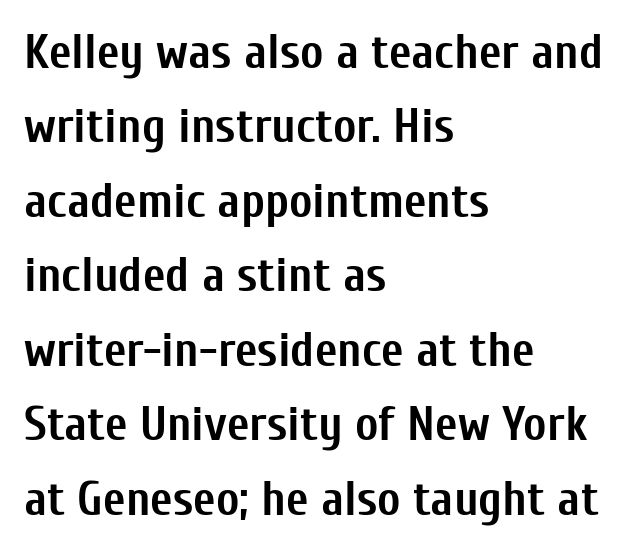
The image shows 49 px semibold, condensed sans-serif type, upright; set left-aligned, normal line spacing (1.52x), normal letter spacing, not underlined; low stroke contrast and a medium x-height.
